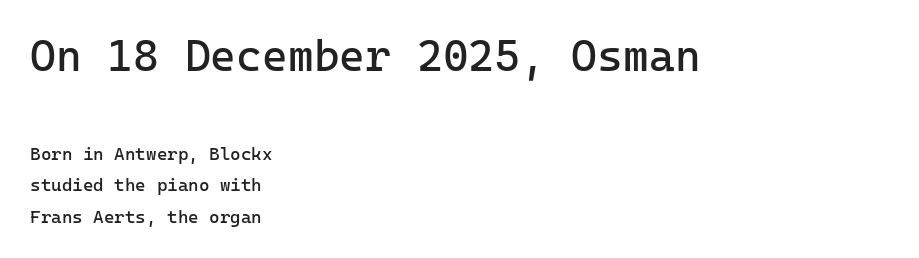
{"serif": "no", "italic": "no", "bold": "no", "weight": "regular", "width": "normal", "stroke_contrast": "low", "x_height": "medium", "monospaced": "yes", "underline": "no", "align": "left", "line_spacing_ratio": 1.76, "letter_spacing": "normal", "letter_spacing_em": 0.0, "larger_block": "first", "size_ratio": 2.44, "glyph_px": 44}
